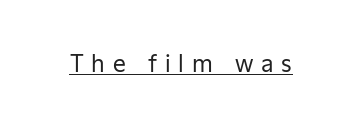
The image shows 23 px text type, upright; set unusually wide letter spacing (+0.34 em), underlined.
